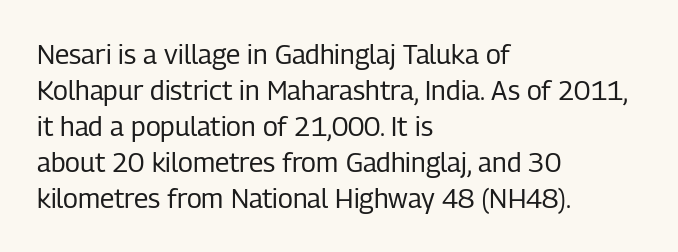
The image shows 27 px text type, upright; set left-aligned, normal line spacing (1.33x), normal letter spacing, not underlined.
